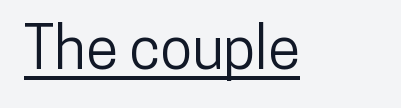
The image shows 59 px condensed sans-serif type, upright; set normal letter spacing, underlined; low stroke contrast and a medium x-height.
